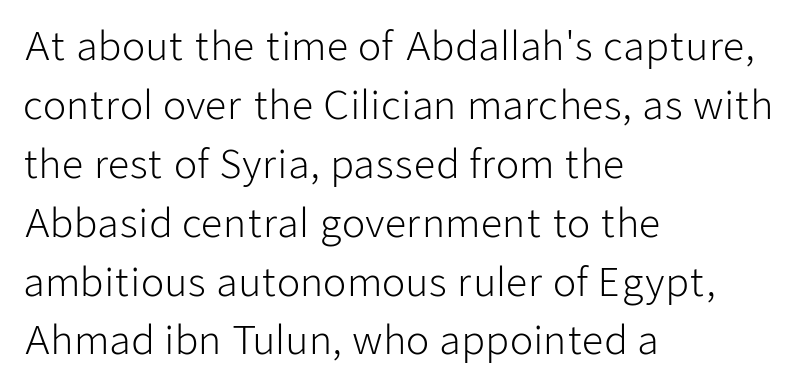
The image shows 38 px light sans-serif type, upright; set left-aligned, normal line spacing (1.55x), normal letter spacing, not underlined; low stroke contrast and a medium x-height.
